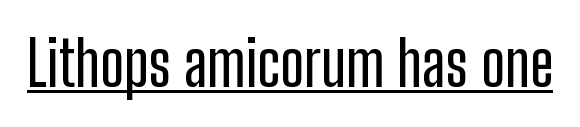
Q: Is the text italic (slanted)? A: No, it is upright.
Q: Is the typeface a serif or a sans-serif typeface? A: Sans-serif.
Q: Is the text underlined? A: Yes.
Q: Is the spacing between letters normal or unusually wide? A: Normal.
Q: Width (condensed, normal, or wide)? A: Condensed.
Q: Stroke contrast? A: Low.
Q: x-height? A: Medium.
Q: Monospaced? A: No.
